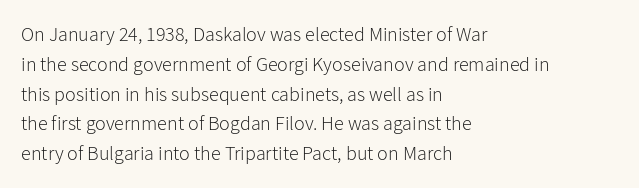
{"italic": "no", "bold": "no", "underline": "no", "align": "left", "line_spacing": "normal", "line_spacing_ratio": 1.49, "letter_spacing": "normal", "letter_spacing_em": 0.0, "glyph_px": 20}
